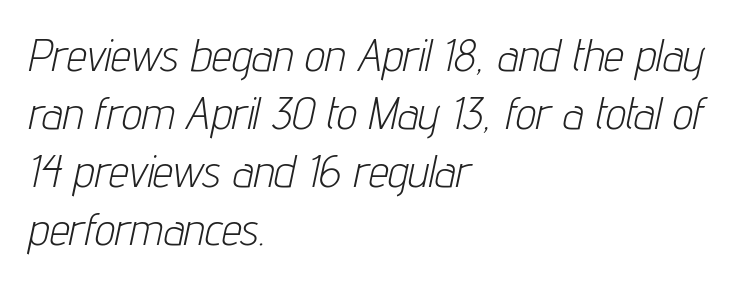
No extra ink here — the face is not bold. Characters follow at the spacing the type designer built in. Notice how the stems are inclined rather than vertical — that's the hallmark of italics. Does the copy run flush right? No — it runs flush left. One glance says typical: line gaps are just what's usual. Honestly, there is no underline to notice here at all.
